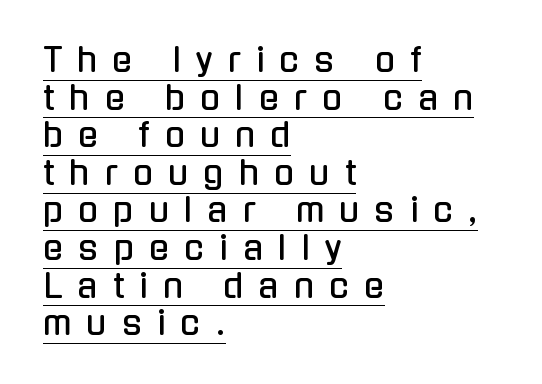
The typography opts for an upright posture over an oblique one. Each letter keeps its own natural width here, so spacing adapts to shape. Each line of the rendering has a horizontal stroke beneath the glyphs. Font category for this specimen: sans-serif.
